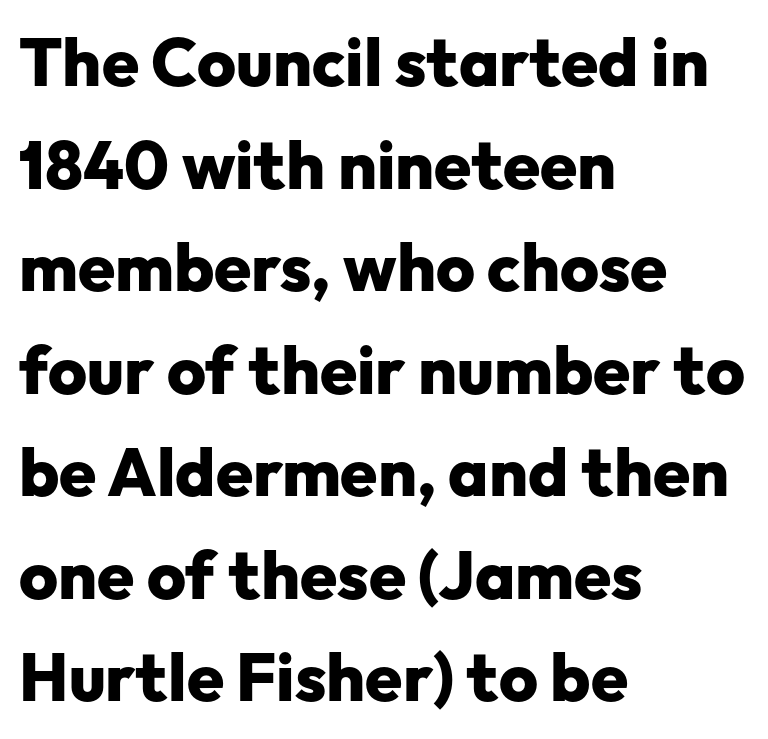
The image shows 67 px heavy sans-serif type, upright; set left-aligned, normal line spacing (1.53x), normal letter spacing, not underlined; low stroke contrast and a medium x-height.
